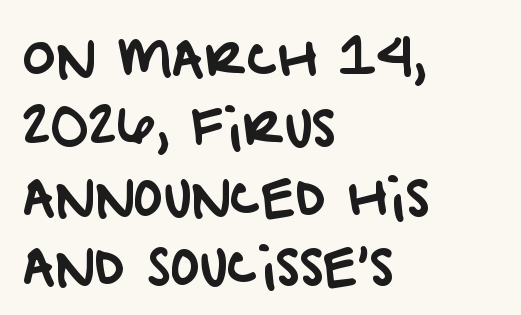
The image shows 50 px sans-serif type; set left-aligned, normal line spacing (1.39x), normal letter spacing, not underlined; low stroke contrast and a large x-height.
